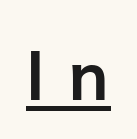
Q: Is the text bold? A: Yes.
Q: Is the text italic (slanted)? A: No, it is upright.
Q: Is the typeface a serif or a sans-serif typeface? A: Sans-serif.
Q: Is the text underlined? A: Yes.
Q: Is the spacing between letters normal or unusually wide? A: Unusually wide.
Q: Width (condensed, normal, or wide)? A: Normal.
Q: Stroke contrast? A: Low.
Q: x-height? A: Medium.
Q: Monospaced? A: No.
